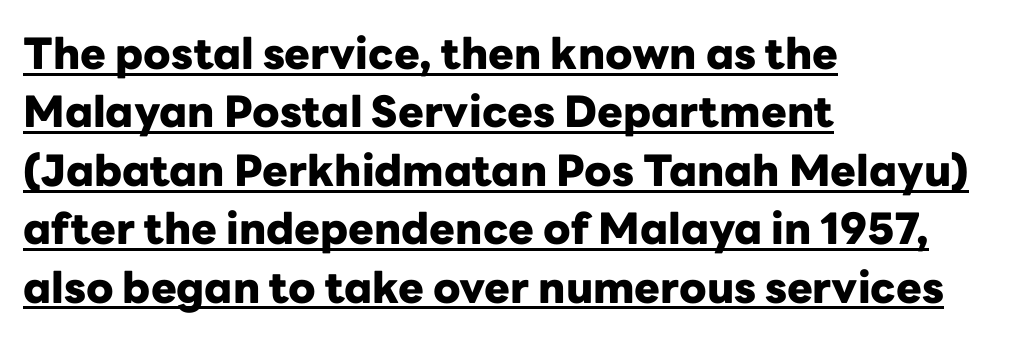
The image shows 43 px heavy sans-serif type, upright; set left-aligned, normal line spacing (1.36x), normal letter spacing, underlined; low stroke contrast and a medium x-height.
